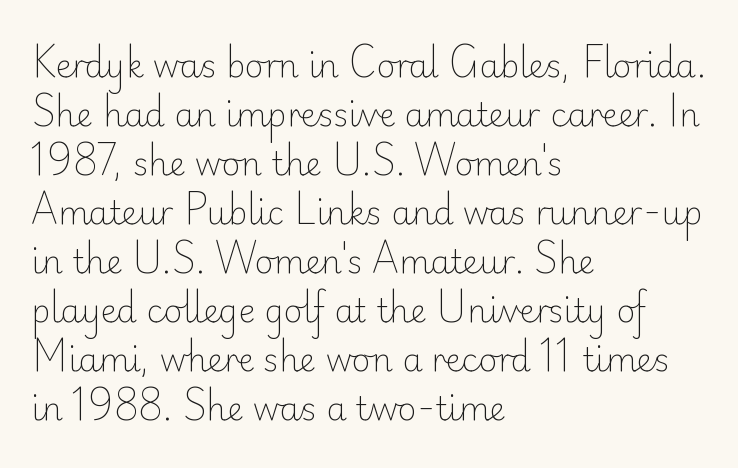
The rendering uses natural spacing where letterforms have individual widths. The specimen reads as upright at a glance. No extra ink here — the face is not bold. Whoever set this chose a conventional vertical rhythm.
